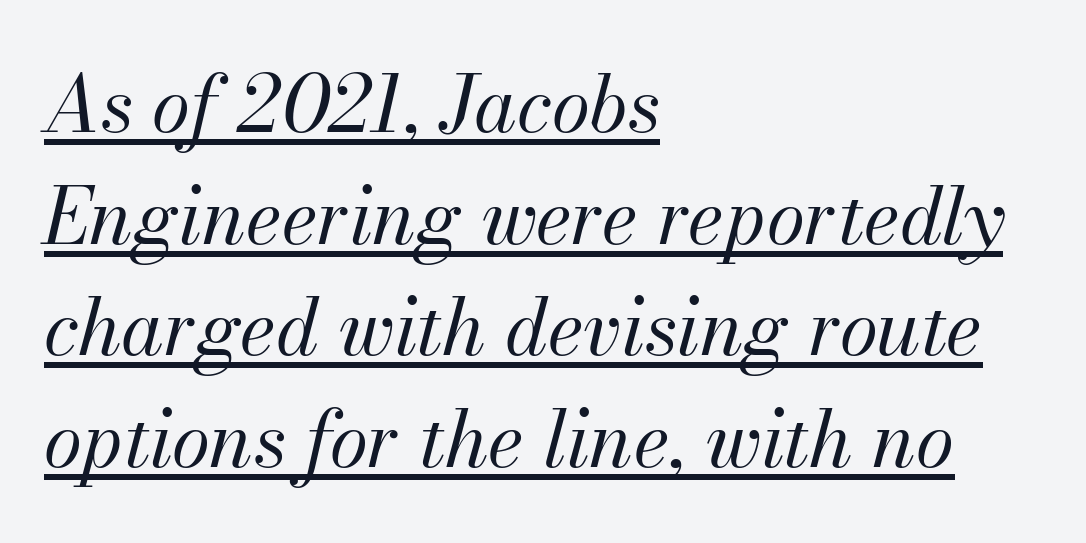
{"italic": "yes", "lean": "right", "slant_degrees": 13, "bold": "no", "weight": "regular", "width": "normal", "stroke_contrast": "medium", "x_height": "small", "monospaced": "no", "underline": "yes", "align": "left", "line_spacing": "normal", "line_spacing_ratio": 1.43, "letter_spacing": "normal", "letter_spacing_em": 0.0, "glyph_px": 78}
